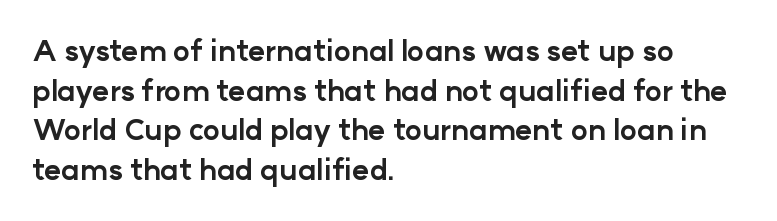
Q: Is the text bold? A: Yes.
Q: Is the text italic (slanted)? A: No, it is upright.
Q: Is the typeface a serif or a sans-serif typeface? A: Sans-serif.
Q: Is the text underlined? A: No.
Q: How is the paragraph aligned? A: Left-aligned.
Q: Is the spacing between letters normal or unusually wide? A: Normal.
Q: Is the spacing between lines tight, normal or loose? A: Normal.
Q: Width (condensed, normal, or wide)? A: Normal.
Q: Stroke contrast? A: Low.
Q: x-height? A: Medium.
Q: Monospaced? A: No.
